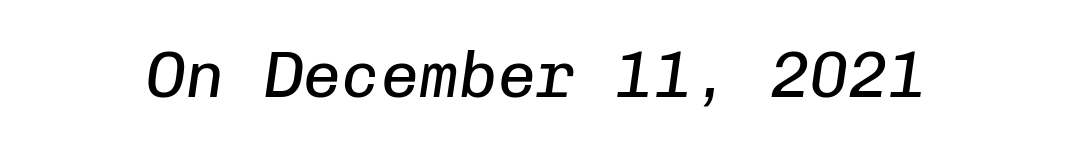
The letterforms sit at book weight or below. An italicized treatment has been applied to the whole sample. Monospaced: the letters line up in strict vertical columns. The area under the type is left untouched. What stands out about the letter spacing? Nothing — it is the standard amount.
